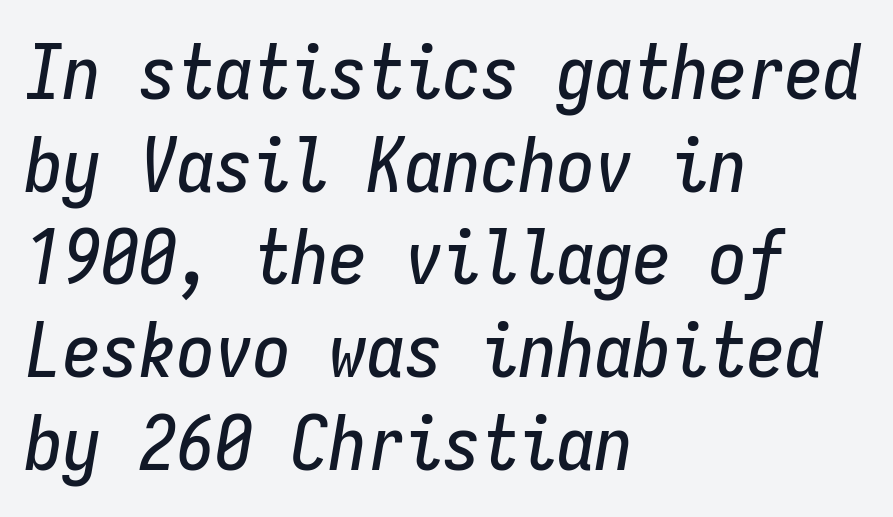
{"italic": "yes", "lean": "right", "slant_degrees": 9, "width": "condensed", "stroke_contrast": "low", "x_height": "medium", "monospaced": "yes", "underline": "no", "align": "left", "line_spacing_ratio": 1.22, "letter_spacing": "normal", "letter_spacing_em": 0.0, "glyph_px": 76}
